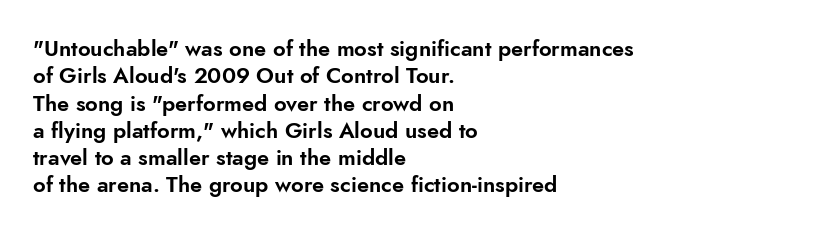
Q: Is the text italic (slanted)? A: No, it is upright.
Q: Is the text underlined? A: No.
Q: How is the paragraph aligned? A: Left-aligned.
Q: Is the spacing between letters normal or unusually wide? A: Normal.
